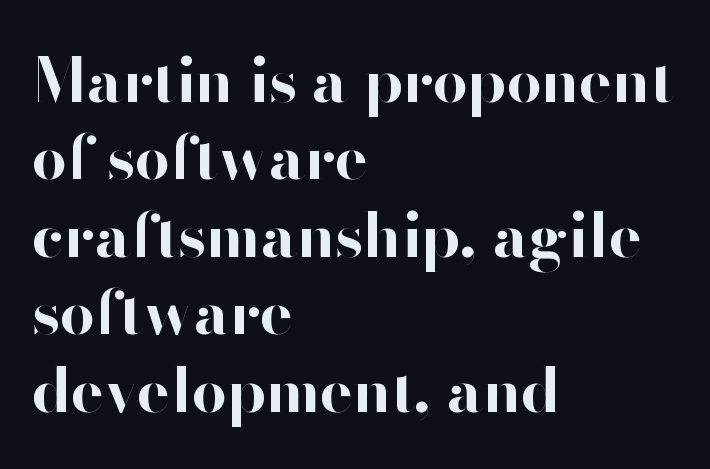
The image shows 62 px bold sans-serif type, upright; set left-aligned, normal line spacing (1.25x), normal letter spacing, not underlined; high stroke contrast and a small x-height.
